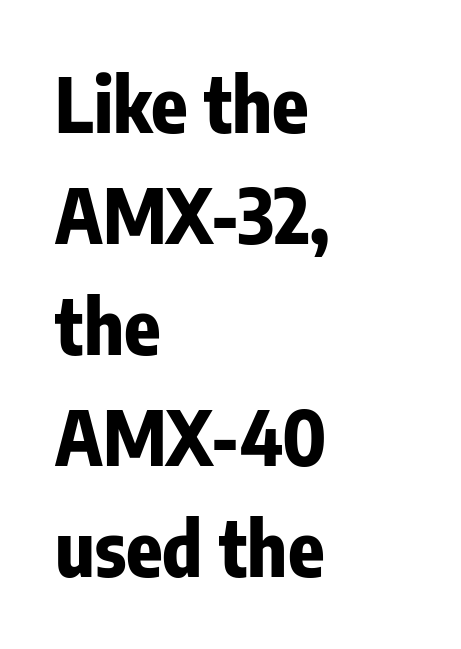
Q: Is the text bold? A: Yes.
Q: Is the text italic (slanted)? A: No, it is upright.
Q: Is the typeface a serif or a sans-serif typeface? A: Sans-serif.
Q: Is the text underlined? A: No.
Q: How is the paragraph aligned? A: Left-aligned.
Q: Is the spacing between letters normal or unusually wide? A: Normal.
Q: Is the spacing between lines tight, normal or loose? A: Normal.
Q: Width (condensed, normal, or wide)? A: Condensed.
Q: Stroke contrast? A: Low.
Q: x-height? A: Medium.
Q: Monospaced? A: No.
